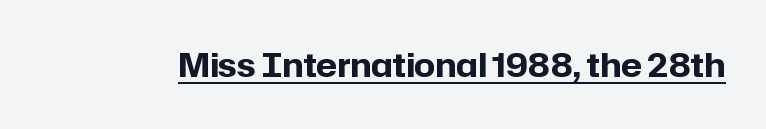
You can tell from the bare stems that sans-serif type was used. These lines carry a lot of weight — the face is fully bold. The letters sit at their default tracking, neither squeezed nor spread. Varying glyph widths throughout — classic text-font behaviour. Quick note: underline on.
